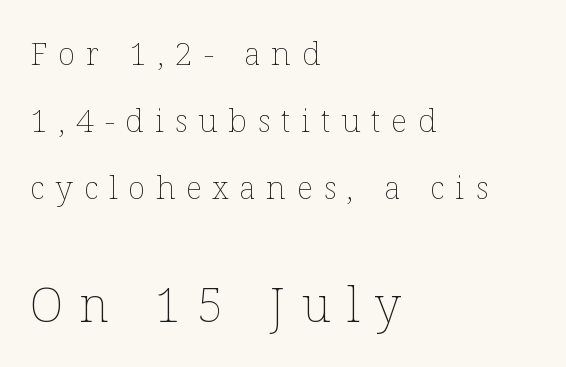
Q: Is the text bold? A: No.
Q: Is the text italic (slanted)? A: No, it is upright.
Q: Is the text underlined? A: No.
Q: How is the paragraph aligned? A: Left-aligned.
Q: Is the spacing between letters normal or unusually wide? A: Unusually wide.
Q: Is the spacing between lines tight, normal or loose? A: Loose.
Q: Which block of text is set in a larger size, the first (top) or the second (bottom)? A: The second (bottom) one.
Q: Width (condensed, normal, or wide)? A: Normal.
Q: Stroke contrast? A: Low.
Q: x-height? A: Medium.
Q: Monospaced? A: No.
